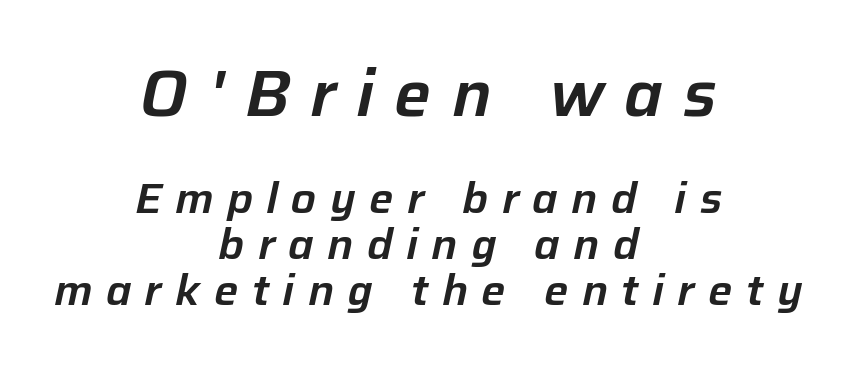
The paragraph shown floats in the horizontal middle. Tall strokes in this sample are angled rather than plumb. Underline: absent. A typesetter would call this heavily tracked-out type.
